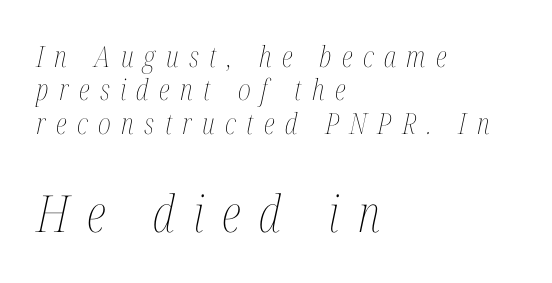
Q: Is the text bold? A: No.
Q: Is the text italic (slanted)? A: Yes, it leans right by about 12 degrees.
Q: Is the text underlined? A: No.
Q: How is the paragraph aligned? A: Left-aligned.
Q: Is the spacing between letters normal or unusually wide? A: Unusually wide.
Q: Is the spacing between lines tight, normal or loose? A: Tight.
Q: Which block of text is set in a larger size, the first (top) or the second (bottom)? A: The second (bottom) one.
Q: Width (condensed, normal, or wide)? A: Condensed.
Q: Stroke contrast? A: Medium.
Q: x-height? A: Medium.
Q: Monospaced? A: No.
